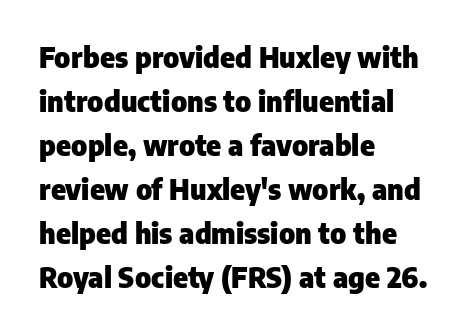
The lines are quadded left. Vertical strokes here are truly vertical. As a designer I'd log this as weight 700, bold. The rendering shows plain stroke endings on the letterforms — a sans-serif design.
